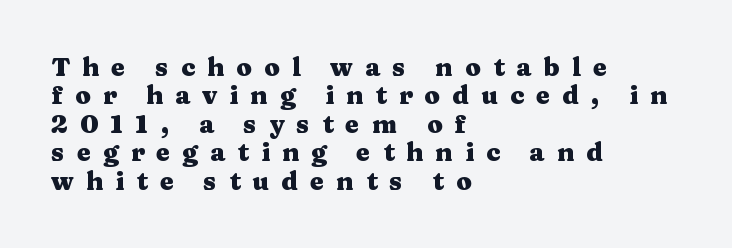
Clear beneath every line of the passage. These lines are set flush left with a ragged right edge. Very little white space separates one row of letters from the next. The horizontal fit of the characters is loose and conspicuously gappy.
